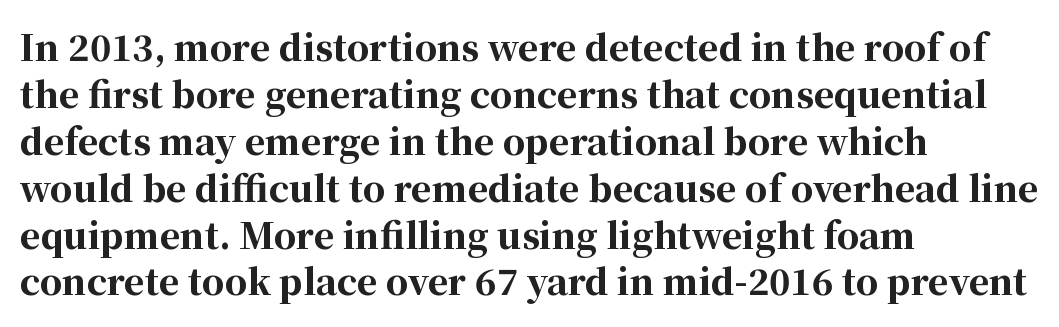
The image shows 35 px bold serif type, upright; set left-aligned, normal line spacing (1.34x), normal letter spacing, not underlined; high stroke contrast and a medium x-height.
